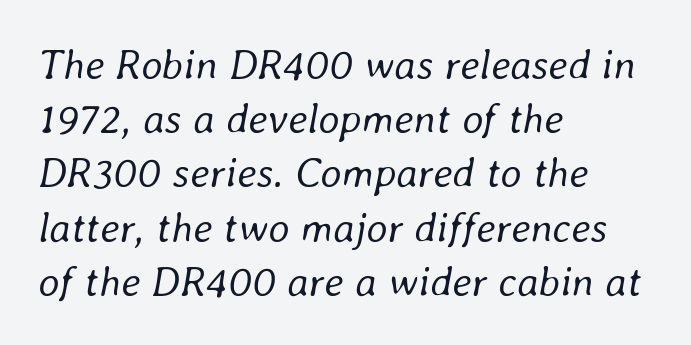
The paragraph has a hard left edge and a soft right edge. The rendering uses natural spacing where letterforms have individual widths. An italicized treatment has been applied to the whole sample. The designer left line spacing at the default.
